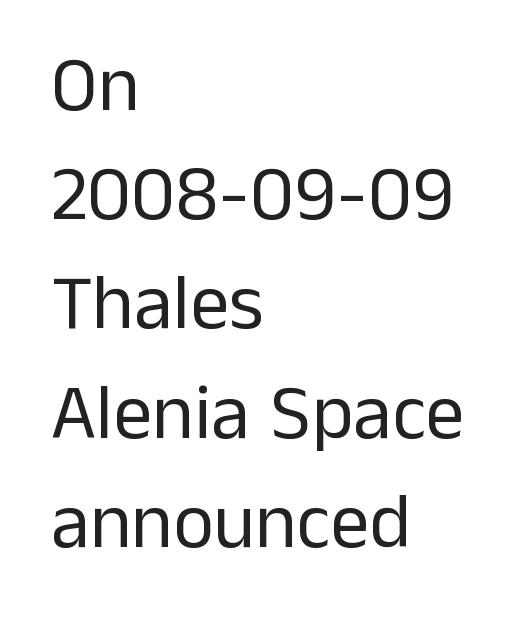
Q: Is the text bold? A: No.
Q: Is the text italic (slanted)? A: No, it is upright.
Q: Is the typeface a serif or a sans-serif typeface? A: Sans-serif.
Q: Is the text underlined? A: No.
Q: How is the paragraph aligned? A: Left-aligned.
Q: Is the spacing between letters normal or unusually wide? A: Normal.
Q: Is the spacing between lines tight, normal or loose? A: Normal.
Q: Width (condensed, normal, or wide)? A: Normal.
Q: Stroke contrast? A: Low.
Q: x-height? A: Medium.
Q: Monospaced? A: No.
